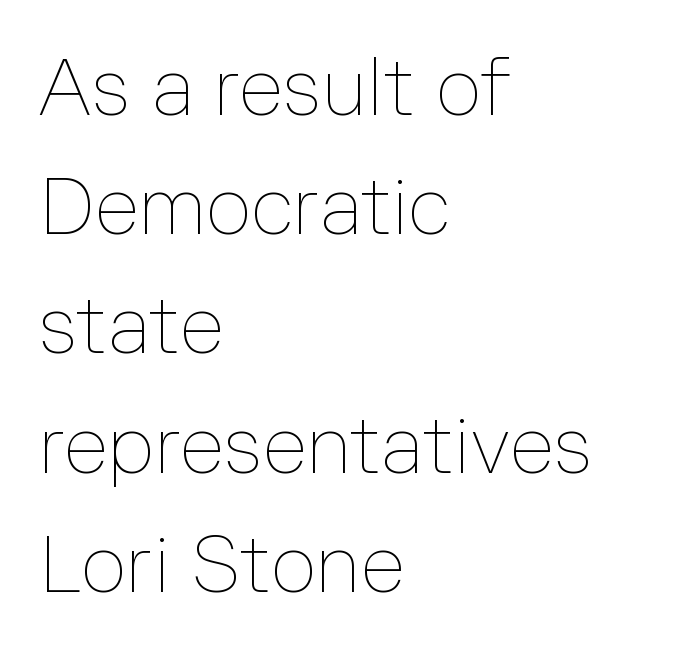
{"italic": "no", "bold": "no", "weight": "thin", "width": "normal", "stroke_contrast": "low", "x_height": "medium", "monospaced": "no", "underline": "no", "align": "left", "line_spacing": "normal", "line_spacing_ratio": 1.49, "letter_spacing": "normal", "letter_spacing_em": 0.0, "glyph_px": 80}
